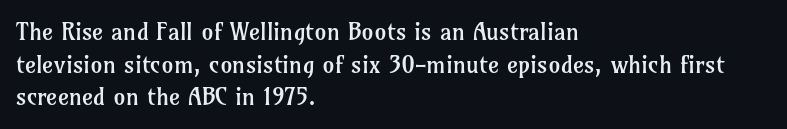
Q: Is the text bold? A: No.
Q: Is the text italic (slanted)? A: No, it is upright.
Q: Is the text underlined? A: No.
Q: How is the paragraph aligned? A: Left-aligned.
Q: Is the spacing between letters normal or unusually wide? A: Normal.
Q: Is the spacing between lines tight, normal or loose? A: Normal.
